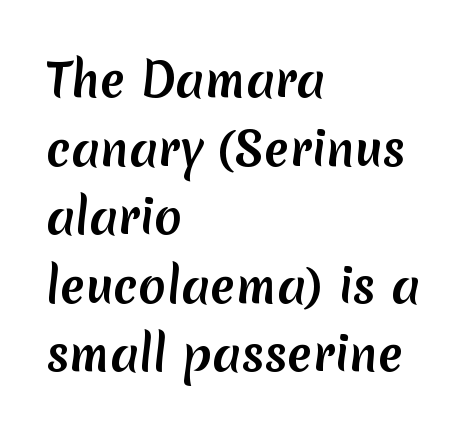
{"serif": "no", "width": "normal", "stroke_contrast": "medium", "x_height": "medium", "monospaced": "no", "underline": "no", "align": "left", "line_spacing": "normal", "line_spacing_ratio": 1.49, "letter_spacing": "normal", "letter_spacing_em": 0.0, "glyph_px": 46}
